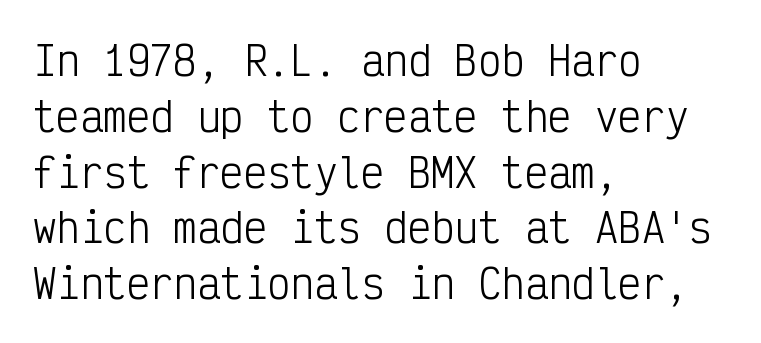
Is the letter spacing exaggerated? No — it looks like the ordinary default. All the whitespace from short lines collects on the right. A light-to-regular cut is what we see here. Clear beneath every line of the passage.
